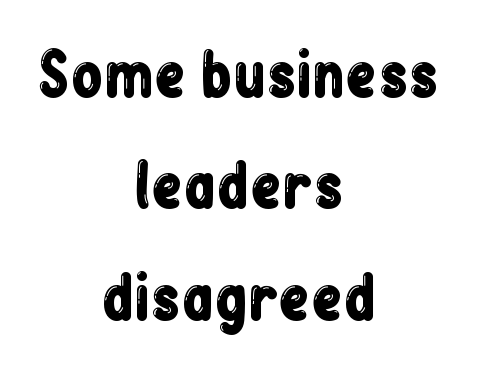
Q: Is the text italic (slanted)? A: No, it is upright.
Q: Is the typeface a serif or a sans-serif typeface? A: Sans-serif.
Q: Is the text underlined? A: No.
Q: How is the paragraph aligned? A: Centered.
Q: Is the spacing between letters normal or unusually wide? A: Normal.
Q: Is the spacing between lines tight, normal or loose? A: Loose.
Q: Width (condensed, normal, or wide)? A: Condensed.
Q: Stroke contrast? A: Low.
Q: x-height? A: Medium.
Q: Monospaced? A: No.
